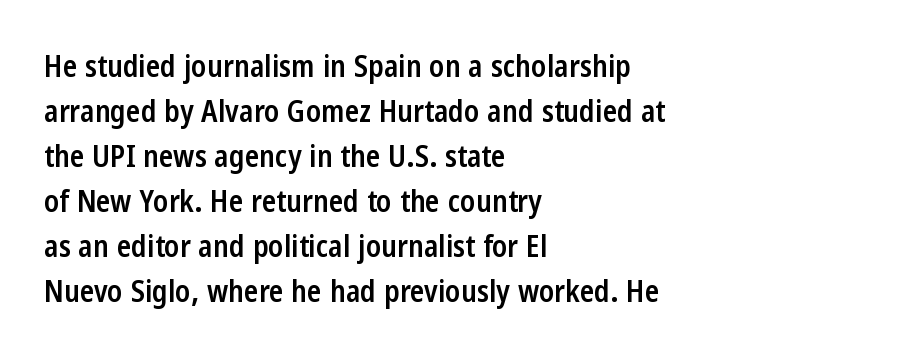
Q: Is the text bold? A: Semi-bold.
Q: Is the text italic (slanted)? A: No, it is upright.
Q: Is the typeface a serif or a sans-serif typeface? A: Sans-serif.
Q: Is the text underlined? A: No.
Q: How is the paragraph aligned? A: Left-aligned.
Q: Is the spacing between letters normal or unusually wide? A: Normal.
Q: Is the spacing between lines tight, normal or loose? A: Normal.
Q: Width (condensed, normal, or wide)? A: Condensed.
Q: Stroke contrast? A: Low.
Q: x-height? A: Medium.
Q: Monospaced? A: No.
